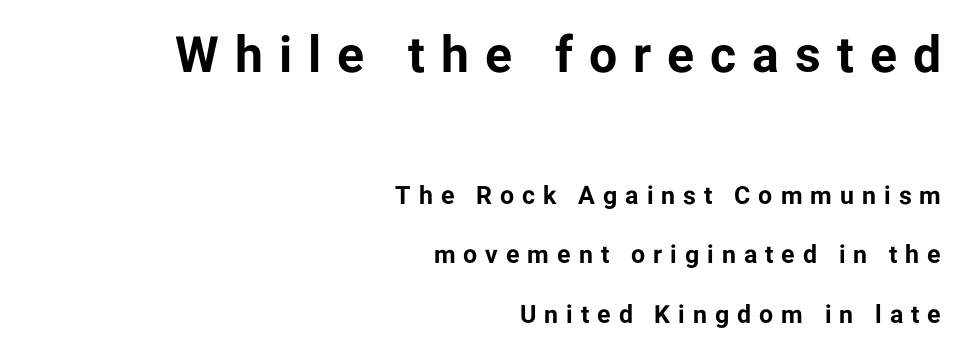
{"serif": "no", "italic": "no", "bold": "yes", "weight": "bold", "width": "normal", "stroke_contrast": "low", "x_height": "medium", "monospaced": "no", "underline": "no", "align": "right", "line_spacing": "loose", "line_spacing_ratio": 2.38, "letter_spacing": "wide", "letter_spacing_em": 0.32, "larger_block": "first", "size_ratio": 2.0, "glyph_px": 50}
